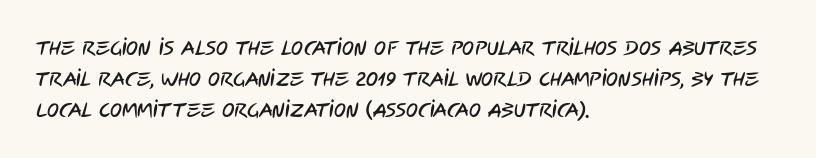
The image shows 20 px text type; set left-aligned, normal line spacing (1.54x), normal letter spacing, not underlined.
